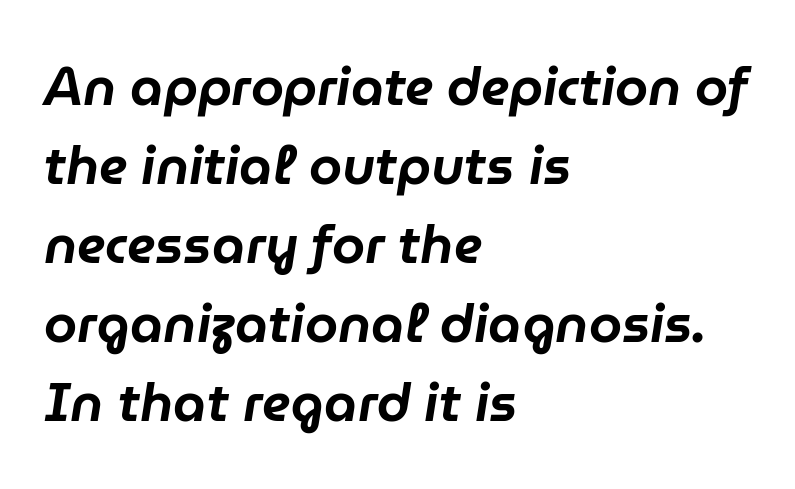
{"italic": "yes", "lean": "right", "slant_degrees": 9, "width": "normal", "stroke_contrast": "low", "x_height": "medium", "monospaced": "no", "underline": "no", "align": "left", "line_spacing": "normal", "line_spacing_ratio": 1.49, "letter_spacing": "normal", "letter_spacing_em": 0.0, "glyph_px": 53}
